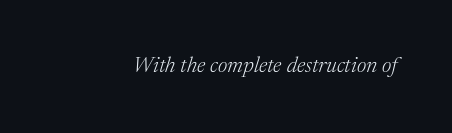
The image shows 22 px text type, italic (leaning right); set normal letter spacing, not underlined.
